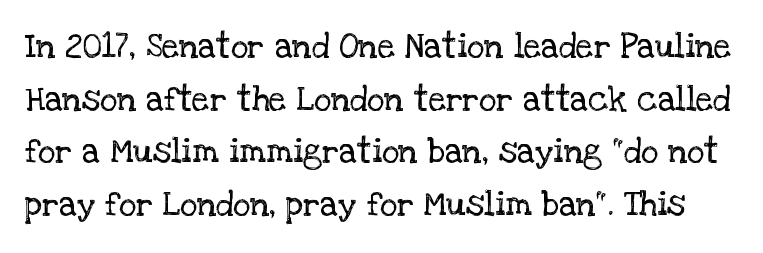
Q: Is the text bold? A: No.
Q: Is the text italic (slanted)? A: No, it is upright.
Q: Is the typeface a serif or a sans-serif typeface? A: Serif.
Q: Is the text underlined? A: No.
Q: Is the spacing between letters normal or unusually wide? A: Normal.
Q: Is the spacing between lines tight, normal or loose? A: Normal.
Q: Width (condensed, normal, or wide)? A: Normal.
Q: Stroke contrast? A: Low.
Q: x-height? A: Large.
Q: Monospaced? A: No.
